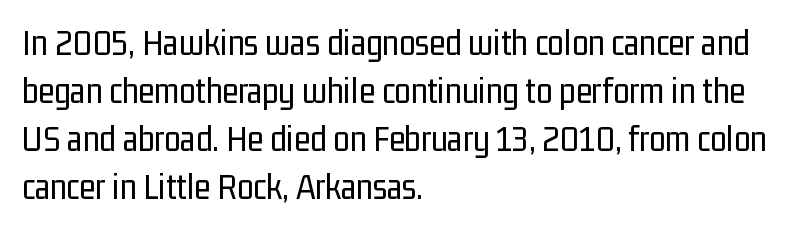
Horizontally, the lines are justified to the leading edge only. Nothing sits at the stroke ends, so this counts as sans-serif. Weight class: somewhere from thin through regular. Italic? Not at all — the glyphs are vertical. Between one letter and the next there's only the usual sliver of space.
